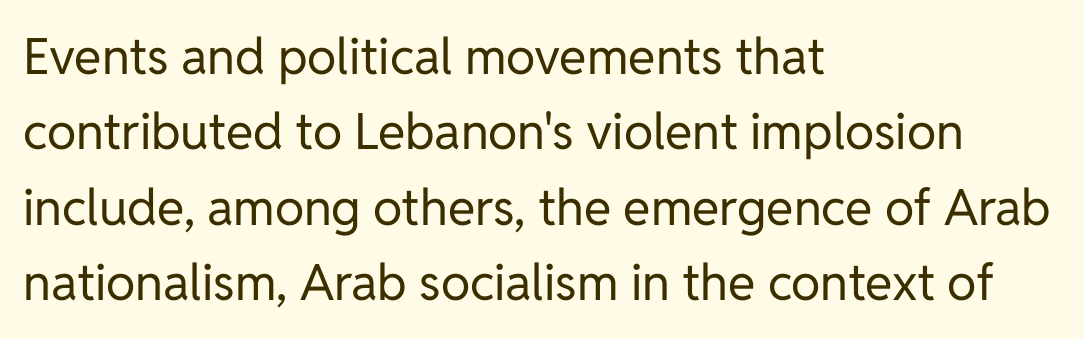
{"serif": "no", "italic": "no", "bold": "no", "weight": "regular", "width": "normal", "stroke_contrast": "low", "x_height": "medium", "monospaced": "no", "underline": "no", "align": "left", "line_spacing": "normal", "line_spacing_ratio": 1.51, "letter_spacing": "normal", "letter_spacing_em": 0.0, "glyph_px": 50}
